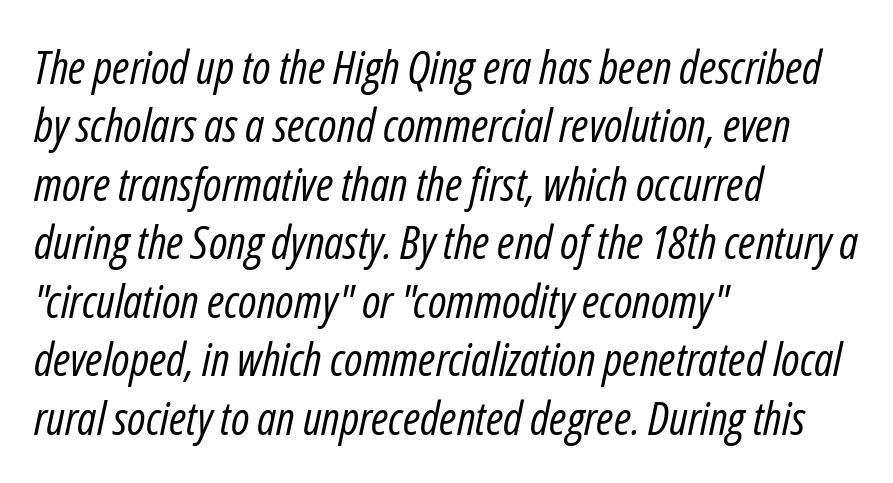
Q: Is the text bold? A: No.
Q: Is the text italic (slanted)? A: Yes, it leans right by about 12 degrees.
Q: Is the text underlined? A: No.
Q: How is the paragraph aligned? A: Left-aligned.
Q: Is the spacing between letters normal or unusually wide? A: Normal.
Q: Is the spacing between lines tight, normal or loose? A: Normal.
Q: Width (condensed, normal, or wide)? A: Condensed.
Q: Stroke contrast? A: Low.
Q: x-height? A: Medium.
Q: Monospaced? A: No.
